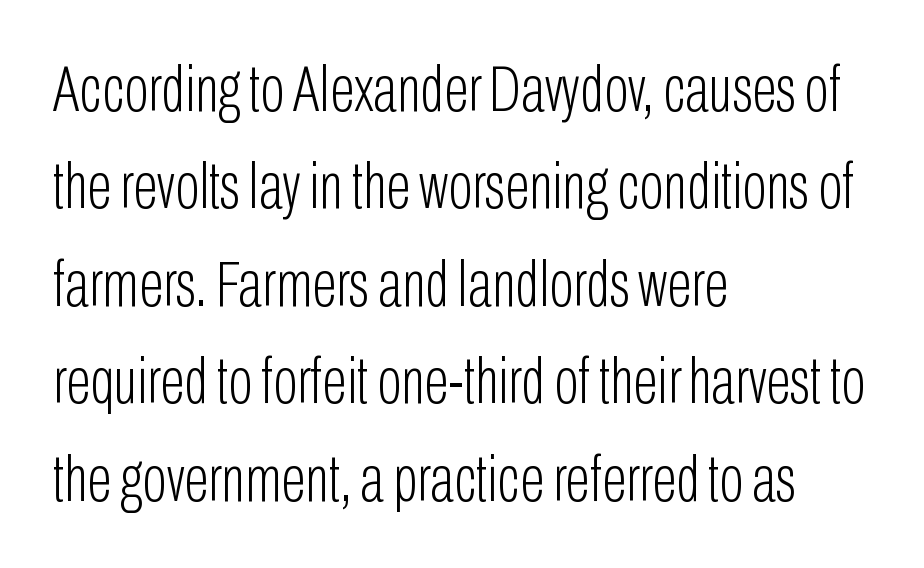
In terms of letterform style, serifs are entirely absent. The face used here is rendered with its standard letterfit. The passage is arranged the way most books set body copy — flush left. The designer left line spacing at the default.
